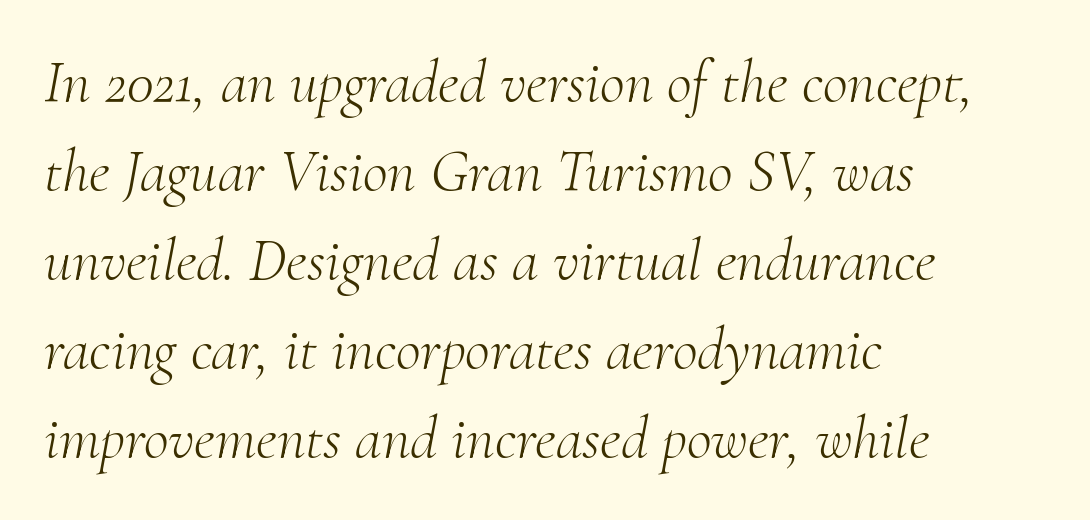
Successive baselines arrive at the customary interval. The horizontal fit of the characters is conventional and even. Think of a printed novel: that variable character pitch is what you see here. Style check: oblique. Check the space under the baseline: it is left empty. Does the copy run flush right? No — it runs flush left.
